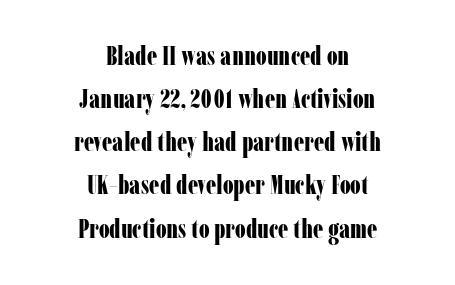
Q: Is the text bold? A: Yes.
Q: Is the text italic (slanted)? A: No, it is upright.
Q: Is the text underlined? A: No.
Q: How is the paragraph aligned? A: Centered.
Q: Is the spacing between letters normal or unusually wide? A: Normal.
Q: Is the spacing between lines tight, normal or loose? A: Normal.
